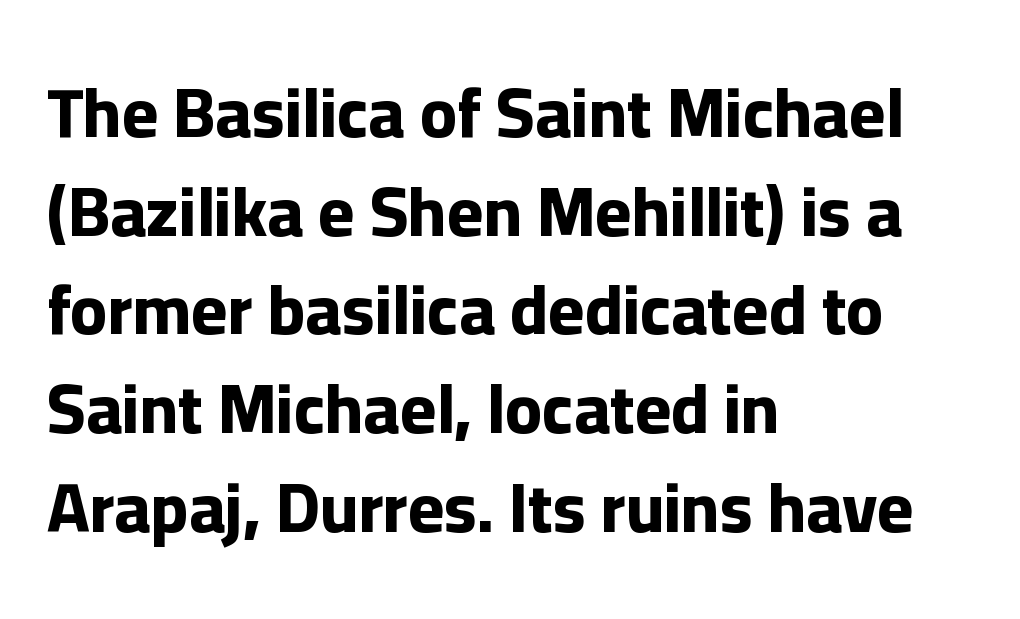
{"serif": "no", "italic": "no", "bold": "yes", "weight": "bold", "width": "normal", "stroke_contrast": "low", "x_height": "medium", "monospaced": "no", "underline": "no", "align": "left", "line_spacing": "normal", "line_spacing_ratio": 1.43, "letter_spacing": "normal", "letter_spacing_em": 0.0, "glyph_px": 69}
